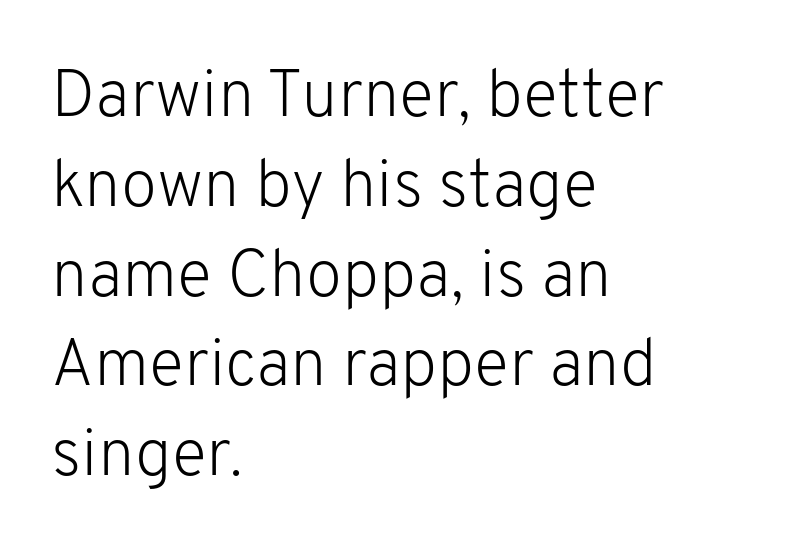
The rendering uses natural spacing where letterforms have individual widths. This rendering features lettering with no underline. Teacher's note: observe the even left margin — that is flush-left alignment. The axis of the letterforms is exactly vertical.
